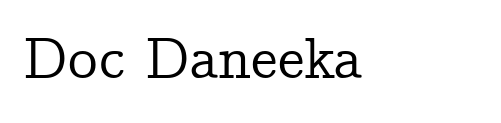
The image shows 59 px serif type, upright; set left-aligned, normal letter spacing, not underlined; low stroke contrast and a medium x-height.
